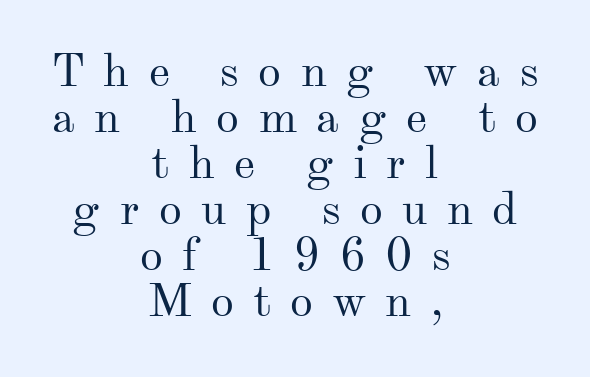
Characters follow at a spacing far wider than the type designer built in. Closely set lines give the paragraph a compact silhouette. The glyphs in this specimen are seriffed. The words here are not underlined. The typesetter chose a symmetrical, centered arrangement here.
